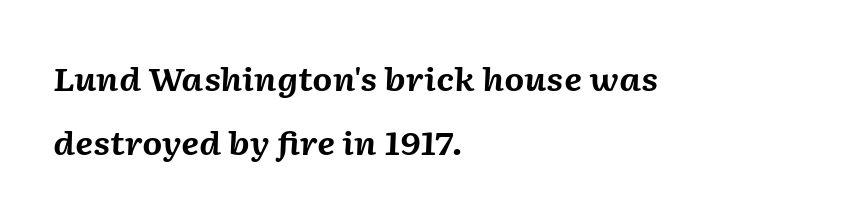
The compositor pushed each line to the left boundary. Slant detected: the letters are inclined. A typesetter would call this proportional, since set widths differ per character. Characters follow at the spacing the type designer built in. Pretty heavy lettering here — definitely bold. Loosely led — the rows are spread out.
